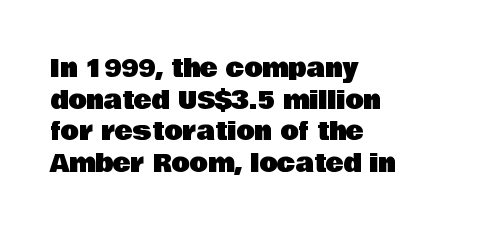
{"italic": "no", "underline": "no", "align": "left", "line_spacing": "normal", "line_spacing_ratio": 1.32, "letter_spacing": "normal", "letter_spacing_em": 0.0, "glyph_px": 24}
